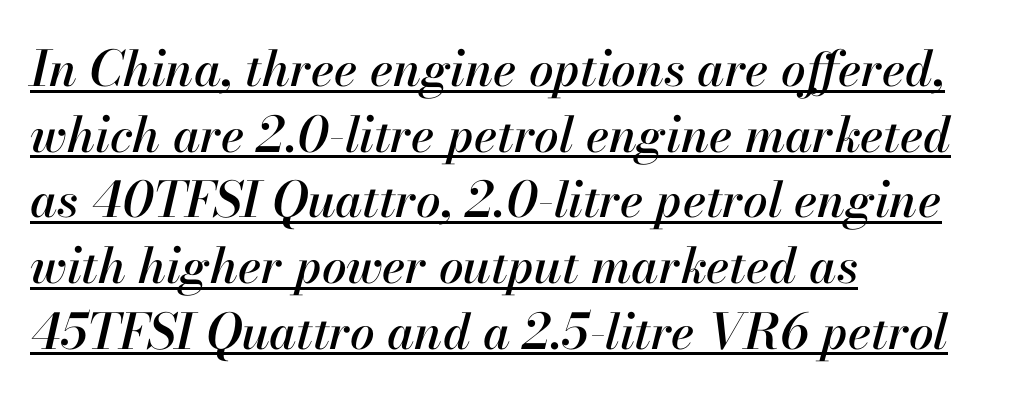
Underlined type. The passage shown stacks its lines at a standard gap. Between one letter and the next there's only the usual sliver of space. The rag falls on the right side of this text block. Slant detected: the letters are inclined.
